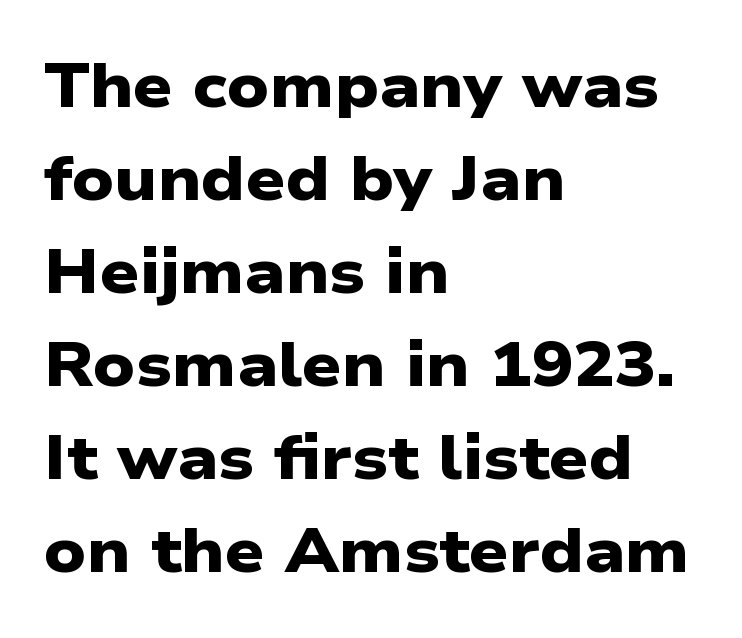
The image shows 62 px heavy, wide sans-serif type; set left-aligned, normal line spacing (1.5x), normal letter spacing, not underlined; low stroke contrast and a medium x-height.
